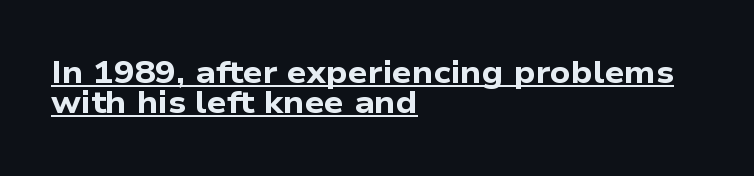
The image shows 31 px bold, wide sans-serif type; set left-aligned, tight line spacing (0.97x), normal letter spacing, underlined; low stroke contrast and a medium x-height.
